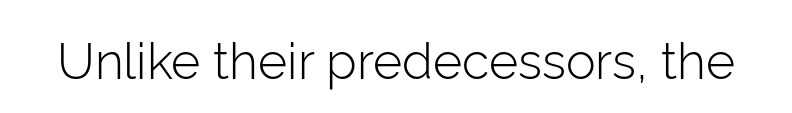
Q: Is the text bold? A: No.
Q: Is the text italic (slanted)? A: No, it is upright.
Q: Is the typeface a serif or a sans-serif typeface? A: Sans-serif.
Q: Is the text underlined? A: No.
Q: Is the spacing between letters normal or unusually wide? A: Normal.
Q: Width (condensed, normal, or wide)? A: Normal.
Q: Stroke contrast? A: Low.
Q: x-height? A: Medium.
Q: Monospaced? A: No.
